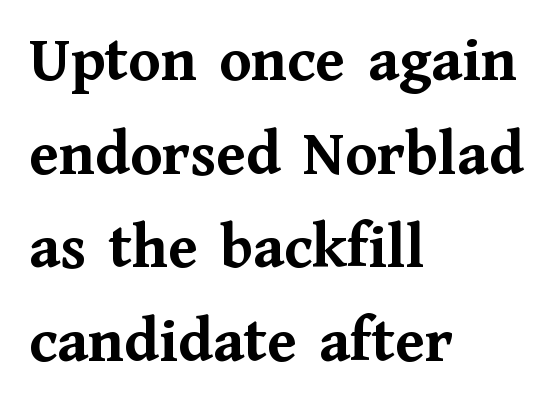
{"serif": "yes", "italic": "no", "bold": "yes", "weight": "semibold", "width": "normal", "stroke_contrast": "medium", "x_height": "medium", "monospaced": "no", "underline": "no", "align": "left", "line_spacing": "normal", "line_spacing_ratio": 1.44, "letter_spacing": "normal", "letter_spacing_em": 0.0, "glyph_px": 65}
